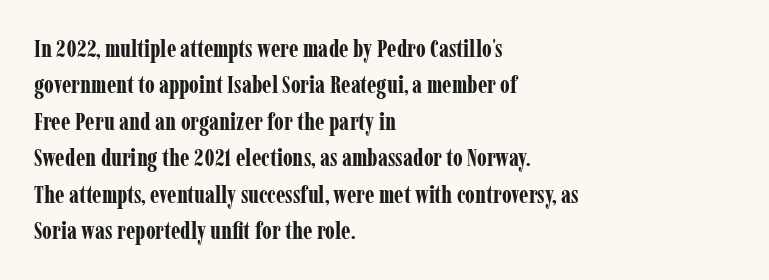
{"italic": "no", "bold": "yes", "underline": "no", "align": "left", "line_spacing": "normal", "line_spacing_ratio": 1.52, "letter_spacing": "normal", "letter_spacing_em": 0.0, "glyph_px": 24}
